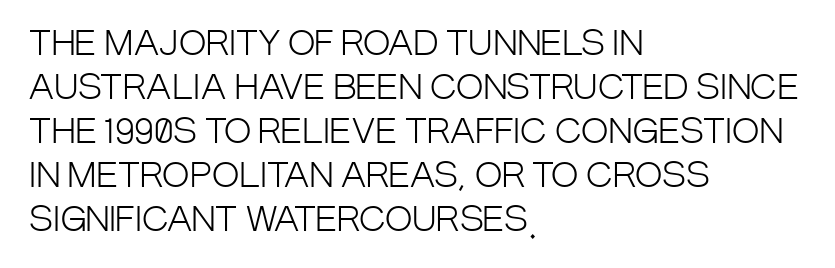
The image shows 33 px light, condensed sans-serif type, upright; set left-aligned, normal line spacing (1.33x), normal letter spacing, not underlined; low stroke contrast and a large x-height.
